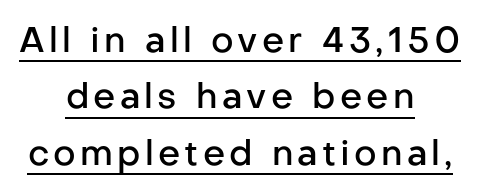
Q: Is the text bold? A: Semi-bold.
Q: Is the text italic (slanted)? A: No, it is upright.
Q: Is the typeface a serif or a sans-serif typeface? A: Sans-serif.
Q: Is the text underlined? A: Yes.
Q: How is the paragraph aligned? A: Centered.
Q: Is the spacing between lines tight, normal or loose? A: Normal.
Q: Width (condensed, normal, or wide)? A: Normal.
Q: Stroke contrast? A: Low.
Q: x-height? A: Medium.
Q: Monospaced? A: No.
